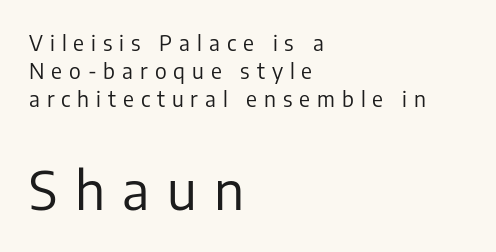
The rendering shows plain stroke endings on the letterforms — a sans-serif design. The lines are quadded left. Is the letter spacing exaggerated? Yes — the characters are pushed far apart. Size hierarchy here favors the trailing block over the leading one. Honestly, the row spacing looks completely unremarkable. The typeface has the unassuming heft of standard copy or less.
